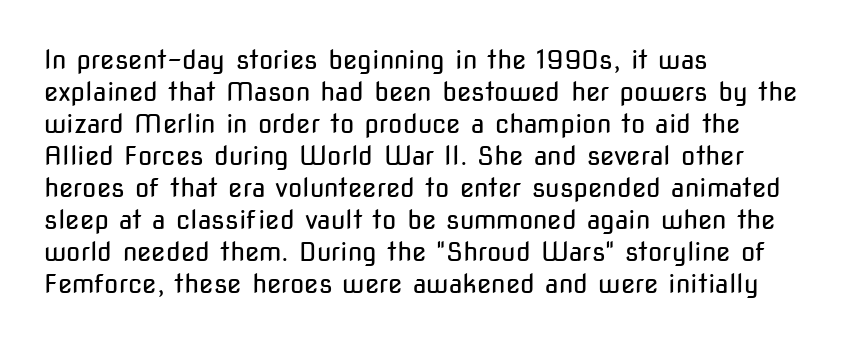
Q: Is the text bold? A: No.
Q: Is the text italic (slanted)? A: No, it is upright.
Q: Is the text underlined? A: No.
Q: How is the paragraph aligned? A: Left-aligned.
Q: Is the spacing between letters normal or unusually wide? A: Normal.
